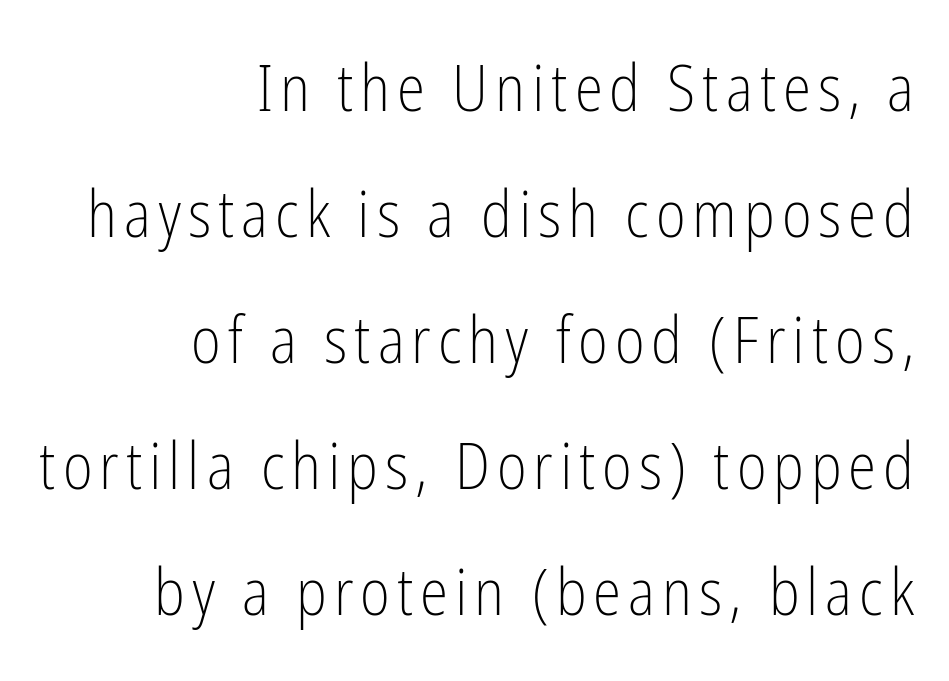
The image shows 64 px light, condensed sans-serif type, upright; set right-aligned, loose line spacing (1.97x), not underlined; low stroke contrast and a medium x-height.
